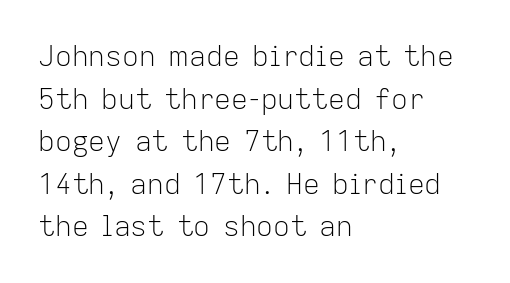
The image shows 28 px light sans-serif type, upright; set left-aligned, normal line spacing (1.52x), normal letter spacing, not underlined; low stroke contrast and a medium x-height.
